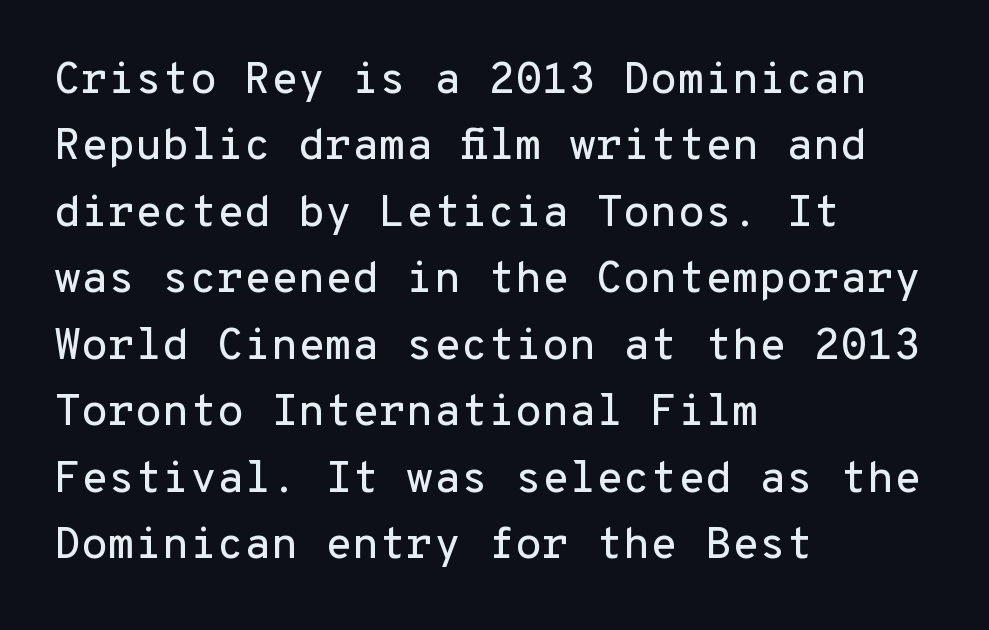
Q: Is the text italic (slanted)? A: No, it is upright.
Q: Is the typeface a serif or a sans-serif typeface? A: Sans-serif.
Q: Is the text underlined? A: No.
Q: How is the paragraph aligned? A: Left-aligned.
Q: Is the spacing between letters normal or unusually wide? A: Normal.
Q: Is the spacing between lines tight, normal or loose? A: Normal.
Q: Width (condensed, normal, or wide)? A: Normal.
Q: Stroke contrast? A: Low.
Q: x-height? A: Medium.
Q: Monospaced? A: Yes.
